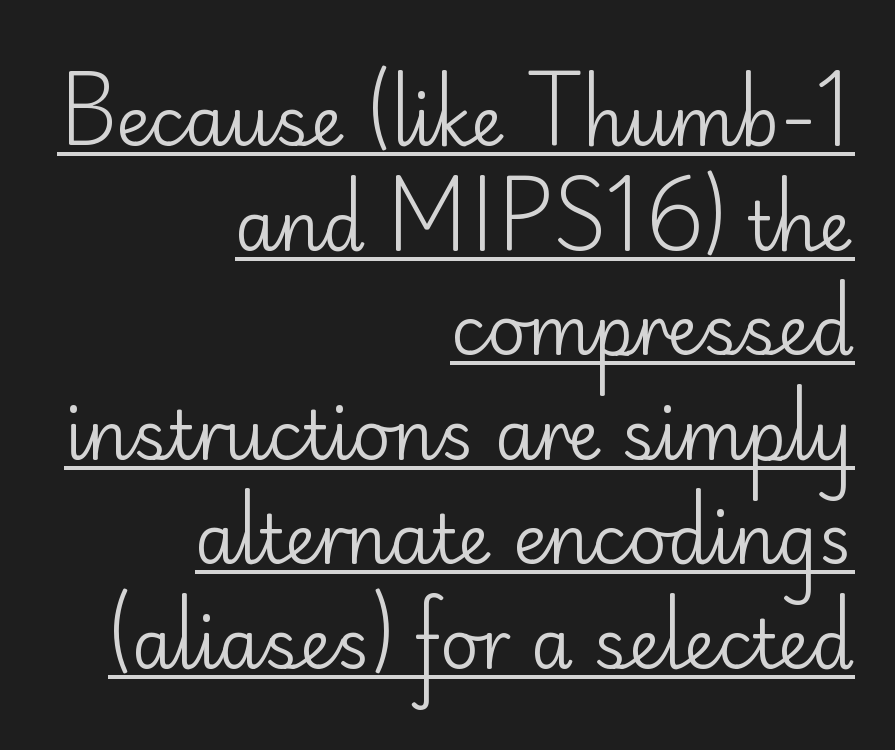
Q: Is the text bold? A: No.
Q: Is the text italic (slanted)? A: No, it is upright.
Q: Is the typeface a serif or a sans-serif typeface? A: Sans-serif.
Q: Is the text underlined? A: Yes.
Q: How is the paragraph aligned? A: Right-aligned.
Q: Is the spacing between letters normal or unusually wide? A: Normal.
Q: Is the spacing between lines tight, normal or loose? A: Normal.
Q: Width (condensed, normal, or wide)? A: Normal.
Q: Stroke contrast? A: Low.
Q: x-height? A: Small.
Q: Monospaced? A: No.
